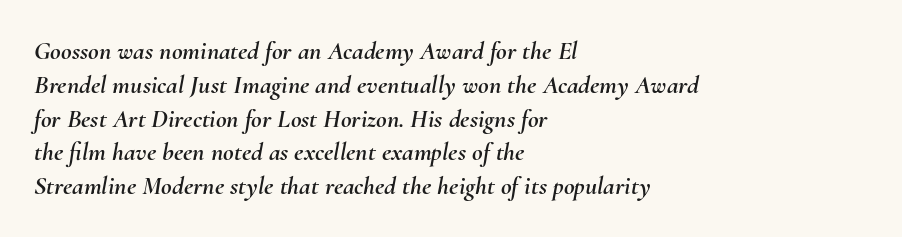
The paragraph has a hard left edge and a soft right edge. Words appear dense and cohesive because spacing is normal. Evenly set lines give the paragraph a standard silhouette. Descenders are the only things crossing below the line.
